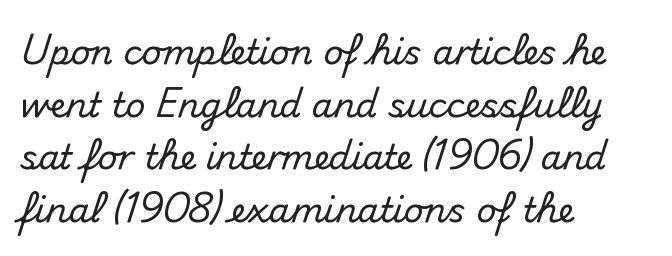
{"serif": "no", "width": "normal", "stroke_contrast": "medium", "x_height": "small", "monospaced": "no", "underline": "no", "align": "left", "line_spacing": "normal", "line_spacing_ratio": 1.55, "letter_spacing": "normal", "letter_spacing_em": 0.0, "glyph_px": 34}
